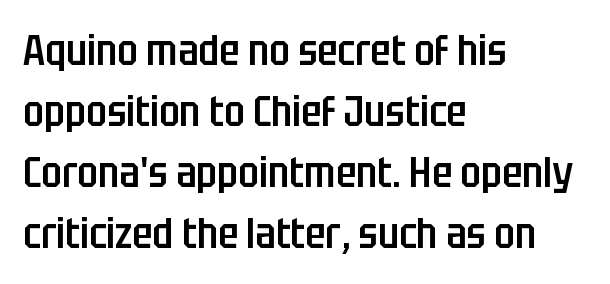
The vertical gap from one line to the next is medium. Look at the stroke-to-counter ratio: somewhat heavy, a semibold. Glance below the letters and you will spot only blank space. Horizontal alignment here is leftward, the default for most running prose.
